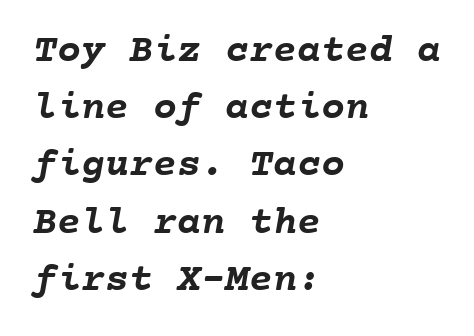
Honestly, the row spacing looks completely unremarkable. In terms of weight, the rendering is a true, heavy bold. Spacing verdict: monospaced, one width for all characters. The foot of each line stays bare and open.
